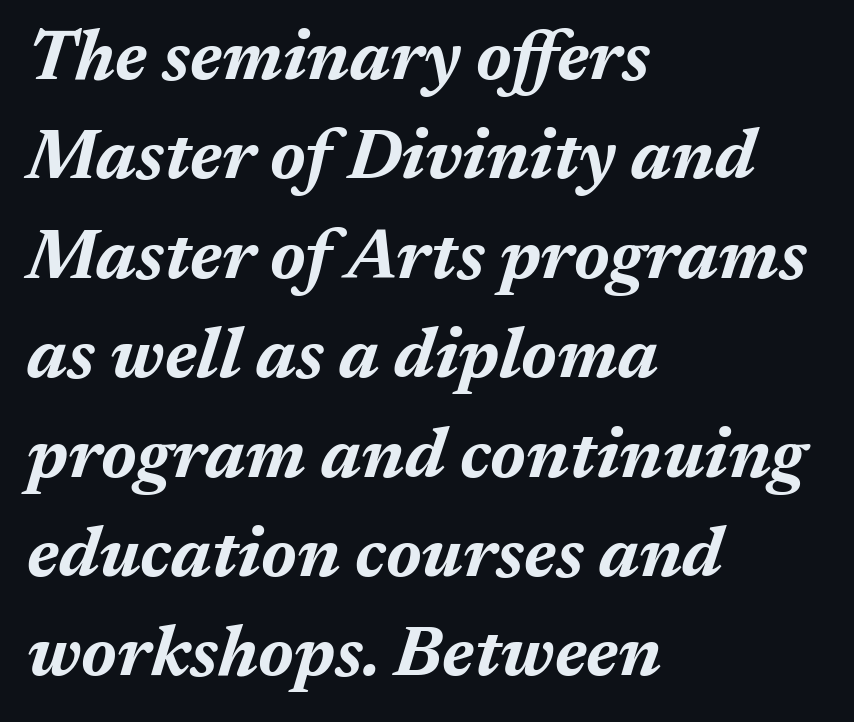
This sample keeps an unexceptional amount of space between lines. Varying glyph widths throughout — classic text-font behaviour. Compared with typical body copy, the letter spacing here is the same. Decoration check: the copy has no underline. Posture: slanted. The text block is weighted toward the left margin, trailing off unevenly rightward.
